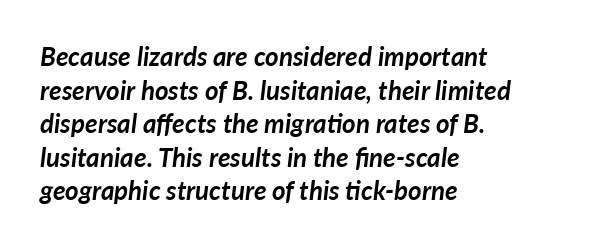
Q: Is the text bold? A: Yes.
Q: Is the text italic (slanted)? A: Yes, it leans right by about 7 degrees.
Q: Is the text underlined? A: No.
Q: How is the paragraph aligned? A: Left-aligned.
Q: Is the spacing between letters normal or unusually wide? A: Normal.
Q: Is the spacing between lines tight, normal or loose? A: Normal.
